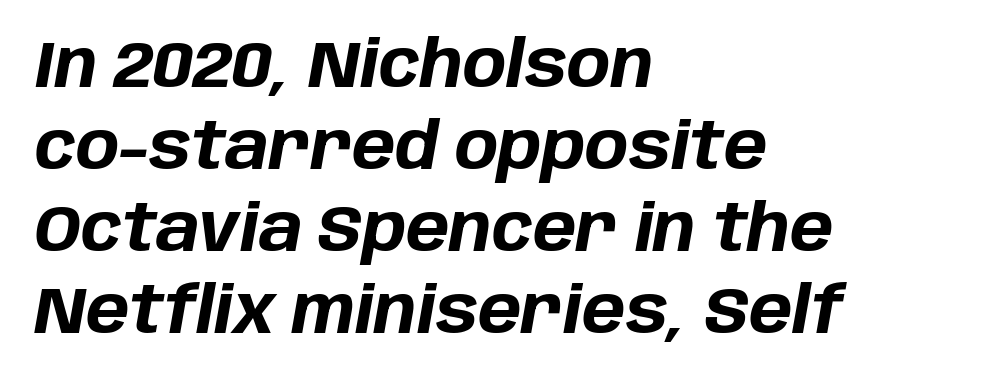
This rendering leaves character spacing at its baseline value. The text block is weighted toward the left margin, trailing off unevenly rightward. Anything drawn beneath the words? Only blank space. Italic? Definitely — the glyphs are oblique. Rows of type keep a routine distance in the vertical direction. Each glyph is drawn with heavy, bold strokes.
